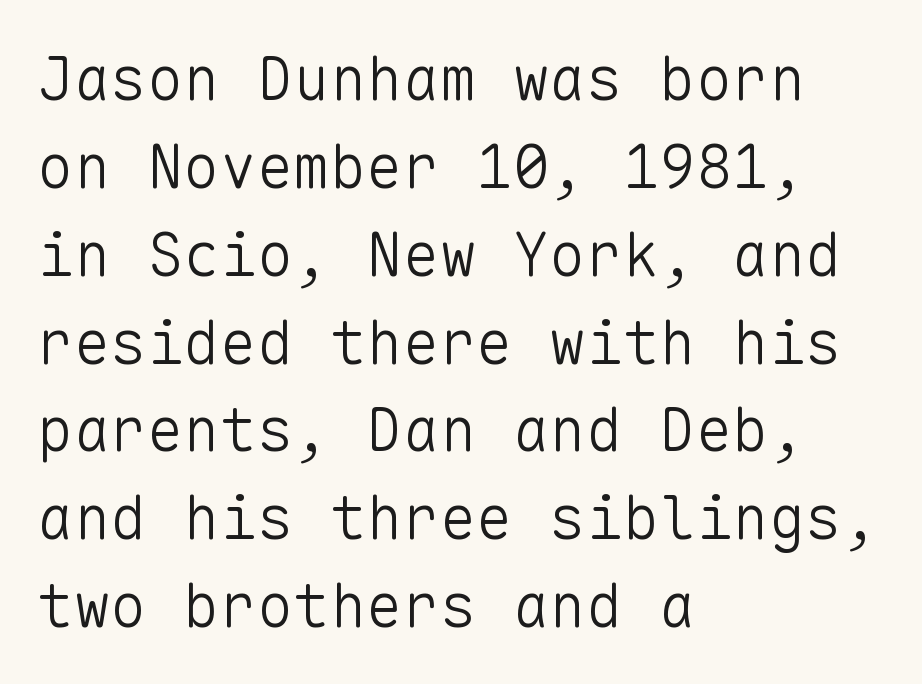
Q: Is the text bold? A: No.
Q: Is the text italic (slanted)? A: No, it is upright.
Q: Is the typeface a serif or a sans-serif typeface? A: Sans-serif.
Q: Is the text underlined? A: No.
Q: How is the paragraph aligned? A: Left-aligned.
Q: Is the spacing between letters normal or unusually wide? A: Normal.
Q: Is the spacing between lines tight, normal or loose? A: Normal.
Q: Width (condensed, normal, or wide)? A: Normal.
Q: Stroke contrast? A: Low.
Q: x-height? A: Medium.
Q: Monospaced? A: Yes.
